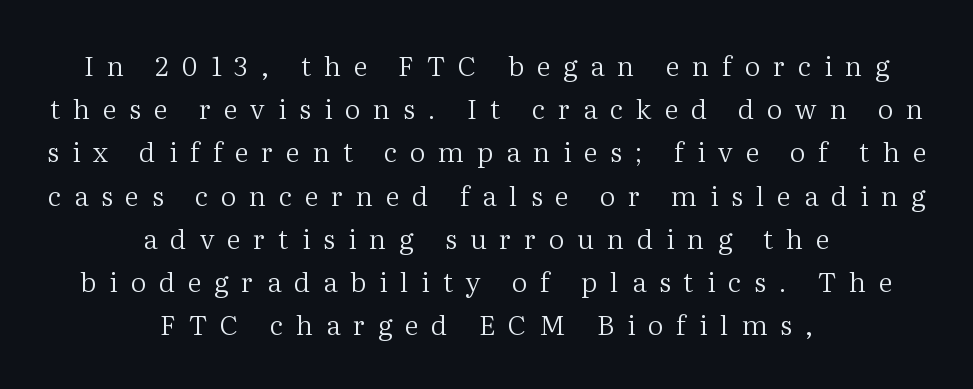
The rendering positions every line midway between the sides. Counters stay open thanks to moderate or lighter strokes. Interline gaps are of average width in this sample. Upright lettering throughout.
